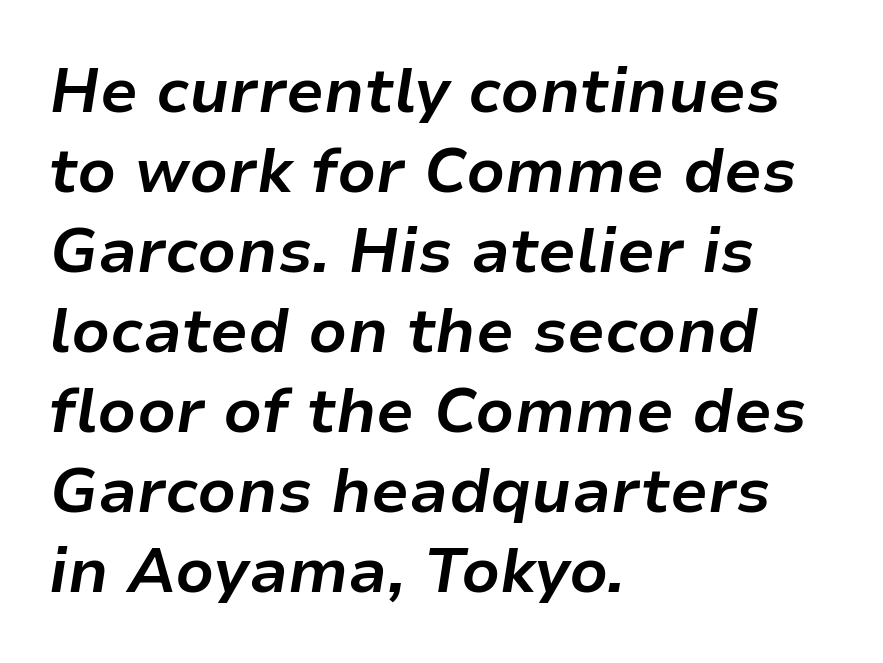
{"italic": "yes", "lean": "right", "slant_degrees": 9, "bold": "yes", "weight": "bold", "width": "normal", "stroke_contrast": "low", "x_height": "medium", "monospaced": "no", "underline": "no", "align": "left", "line_spacing": "normal", "line_spacing_ratio": 1.29, "letter_spacing": "normal", "letter_spacing_em": 0.0, "glyph_px": 62}
